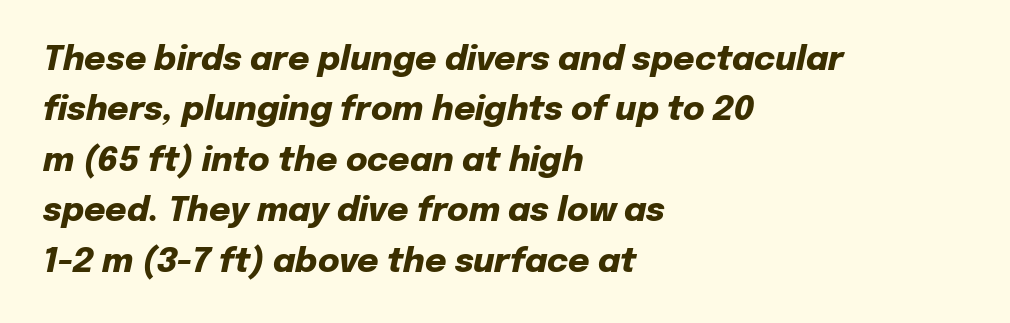
Casual observation: everything's shoved over to the left. Looks like regular typesetting: each glyph gets only the width it needs. The letters are slanted; this is an italic face. The baseline area is clear.
